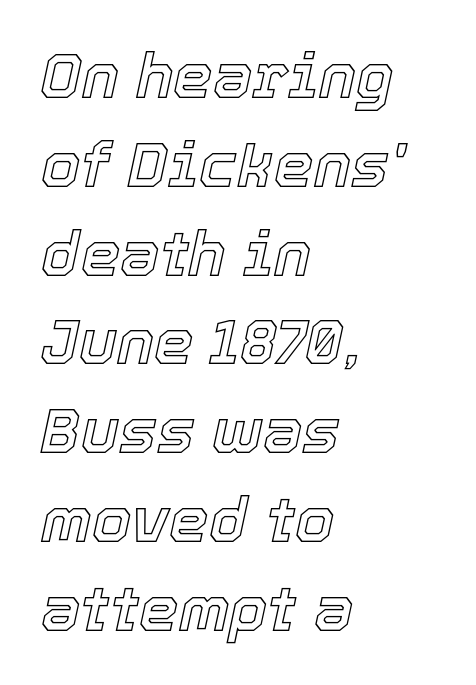
Q: Is the text italic (slanted)? A: Yes, it leans right by about 12 degrees.
Q: Is the text underlined? A: No.
Q: How is the paragraph aligned? A: Left-aligned.
Q: Is the spacing between letters normal or unusually wide? A: Normal.
Q: Is the spacing between lines tight, normal or loose? A: Normal.
Q: Width (condensed, normal, or wide)? A: Normal.
Q: x-height? A: Medium.
Q: Monospaced? A: No.
